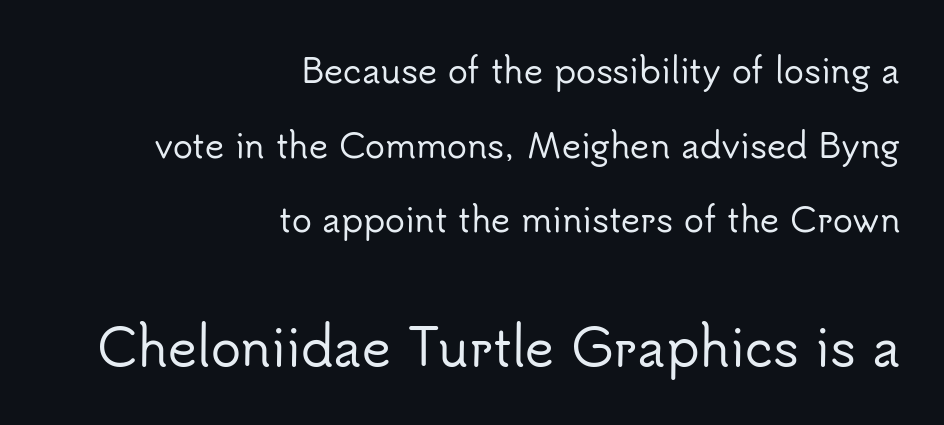
{"serif": "no", "italic": "no", "width": "normal", "stroke_contrast": "low", "x_height": "small", "monospaced": "no", "underline": "no", "align": "right", "line_spacing": "loose", "line_spacing_ratio": 2.26, "letter_spacing": "normal", "letter_spacing_em": 0.0, "larger_block": "second", "size_ratio": 1.52, "glyph_px": 50}
